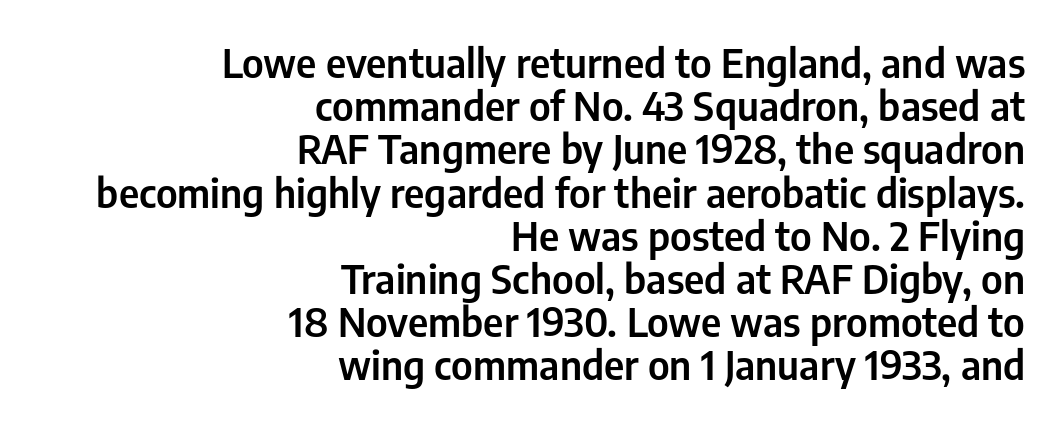
Q: Is the text italic (slanted)? A: No, it is upright.
Q: Is the typeface a serif or a sans-serif typeface? A: Sans-serif.
Q: Is the text underlined? A: No.
Q: How is the paragraph aligned? A: Right-aligned.
Q: Is the spacing between letters normal or unusually wide? A: Normal.
Q: Is the spacing between lines tight, normal or loose? A: Tight.
Q: Width (condensed, normal, or wide)? A: Condensed.
Q: Stroke contrast? A: Low.
Q: x-height? A: Medium.
Q: Monospaced? A: No.
